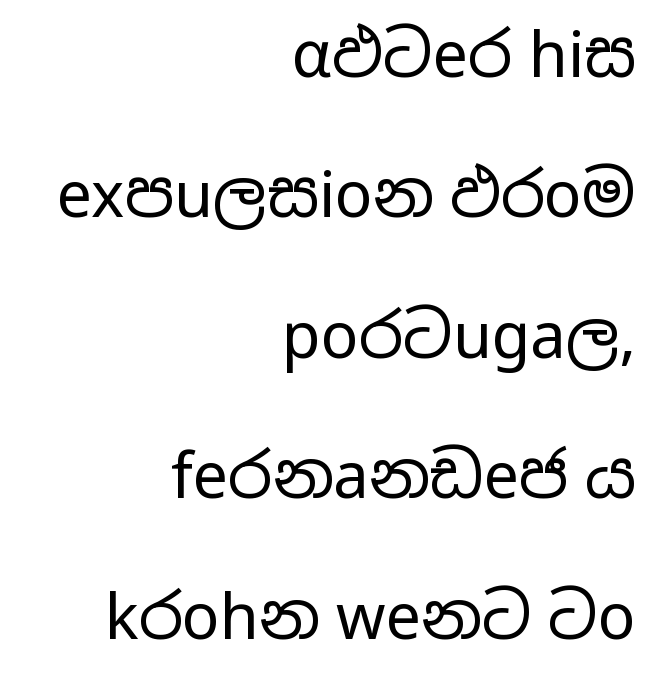
{"serif": "no", "italic": "no", "bold": "no", "weight": "regular", "width": "wide", "stroke_contrast": "low", "x_height": "medium", "monospaced": "no", "underline": "no", "align": "right", "line_spacing": "loose", "line_spacing_ratio": 2.23, "letter_spacing": "normal", "letter_spacing_em": 0.0, "glyph_px": 63}
